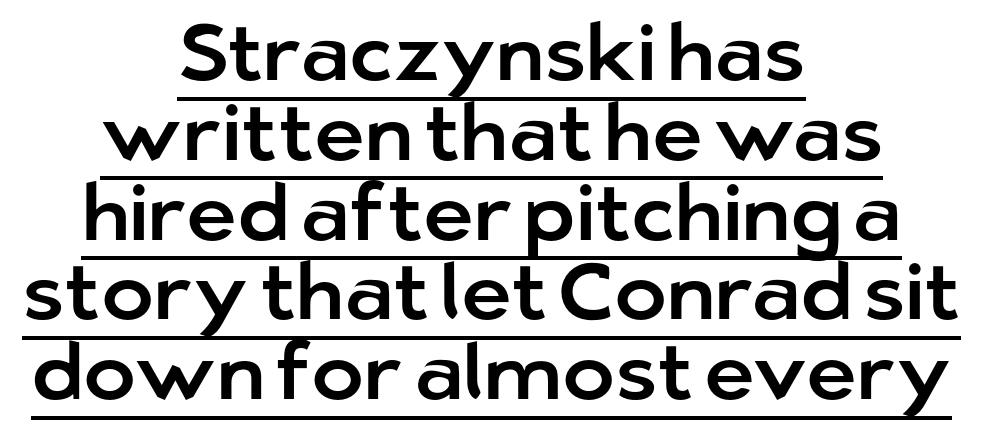
Students, note that the glyphs here touch the page at normal intervals. This sample trades vertical openness for compactness between lines. The characters display no serif detailing; their extremities are plain. Designer's note — italics off, roman on. Is this a fixed-width face? No — the glyphs have proportional, varying widths. The setting favours the middle, as headings and verse often do.
